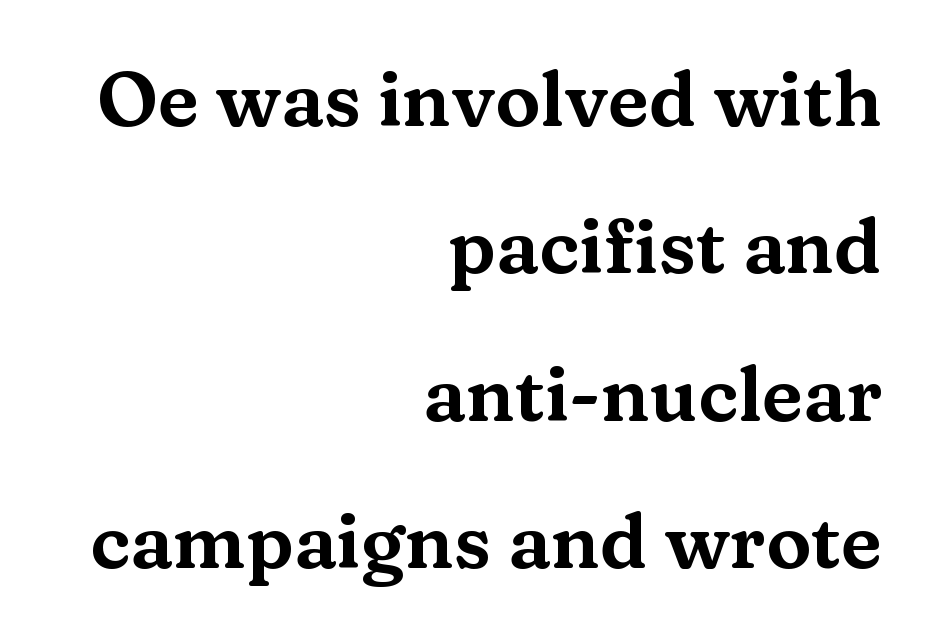
The image shows 76 px wide serif type, upright; set right-aligned, loose line spacing (1.94x), normal letter spacing, not underlined; medium stroke contrast and a medium x-height.
